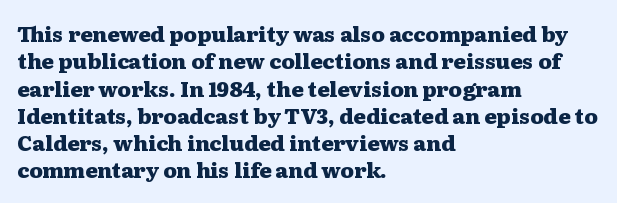
Q: Is the text bold? A: Yes.
Q: Is the text italic (slanted)? A: No, it is upright.
Q: Is the text underlined? A: No.
Q: How is the paragraph aligned? A: Left-aligned.
Q: Is the spacing between letters normal or unusually wide? A: Normal.
Q: Is the spacing between lines tight, normal or loose? A: Normal.
